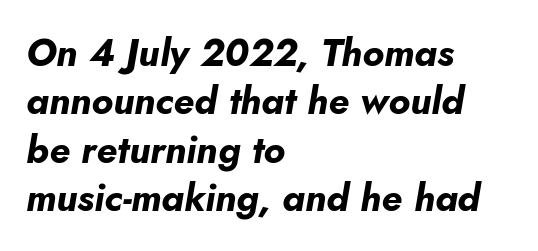
Q: Is the text bold? A: Yes.
Q: Is the text italic (slanted)? A: Yes, it leans right by about 10 degrees.
Q: Is the text underlined? A: No.
Q: How is the paragraph aligned? A: Left-aligned.
Q: Is the spacing between letters normal or unusually wide? A: Normal.
Q: Is the spacing between lines tight, normal or loose? A: Normal.
Q: Width (condensed, normal, or wide)? A: Normal.
Q: Stroke contrast? A: Low.
Q: x-height? A: Small.
Q: Monospaced? A: No.
